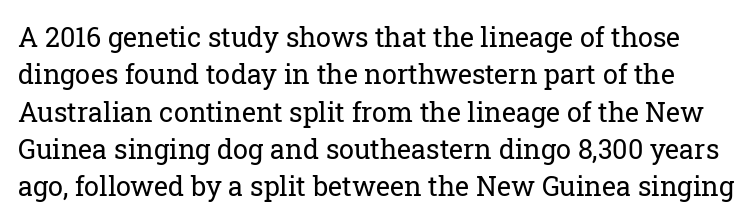
{"italic": "no", "bold": "no", "underline": "no", "line_spacing": "normal", "line_spacing_ratio": 1.38, "letter_spacing": "normal", "letter_spacing_em": 0.0, "glyph_px": 27}
